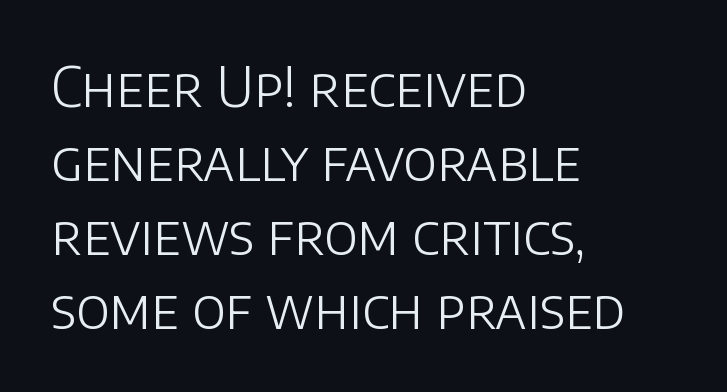
{"serif": "no", "italic": "no", "bold": "no", "weight": "light", "width": "normal", "stroke_contrast": "low", "x_height": "large", "monospaced": "no", "underline": "no", "align": "left", "line_spacing": "normal", "line_spacing_ratio": 1.37, "letter_spacing": "normal", "letter_spacing_em": 0.0, "glyph_px": 54}
